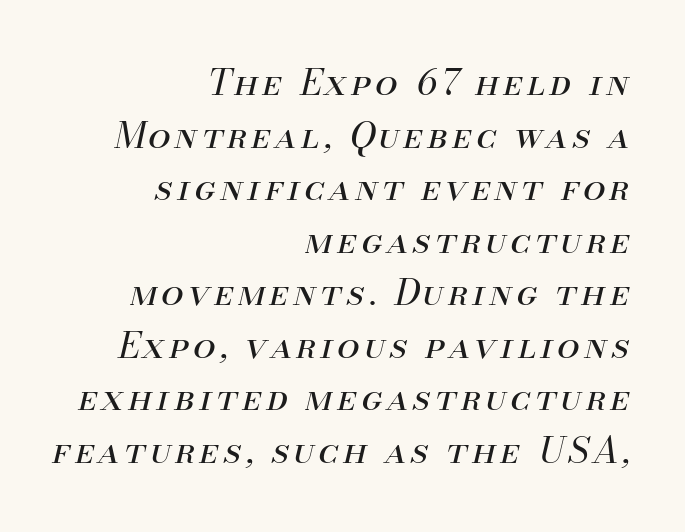
Right-aligned paragraph, ragged on the left. Honestly, there is no underline to notice here at all. The characters are drawn with everyday or finer stroke widths. Think of a printed novel: that variable character pitch is what you see here. Compared with typical paragraphs, the rows here are spaced about the same. The letters are slanted; this is an italic face.
